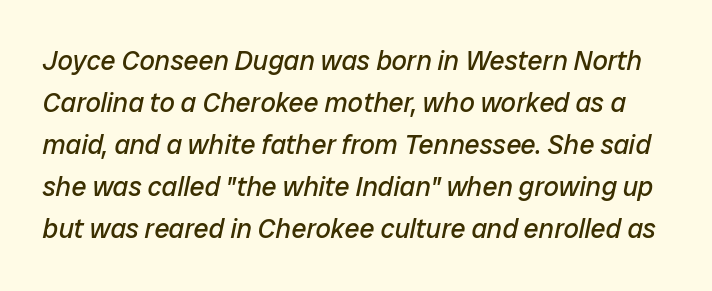
The image shows 27 px text type, italic (leaning right); set normal line spacing (1.56x), normal letter spacing, not underlined.
